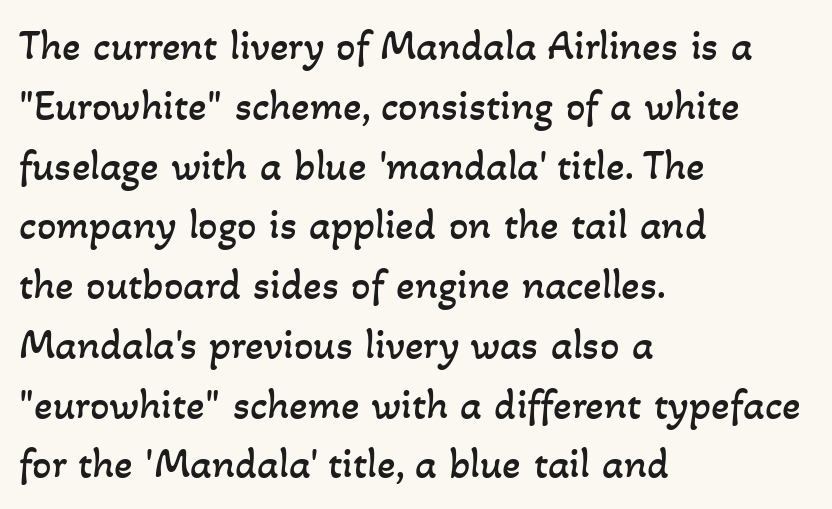
Q: Is the text bold? A: No.
Q: Is the text underlined? A: No.
Q: How is the paragraph aligned? A: Left-aligned.
Q: Is the spacing between letters normal or unusually wide? A: Normal.
Q: Is the spacing between lines tight, normal or loose? A: Normal.
Q: Width (condensed, normal, or wide)? A: Normal.
Q: Stroke contrast? A: Low.
Q: x-height? A: Small.
Q: Monospaced? A: No.
